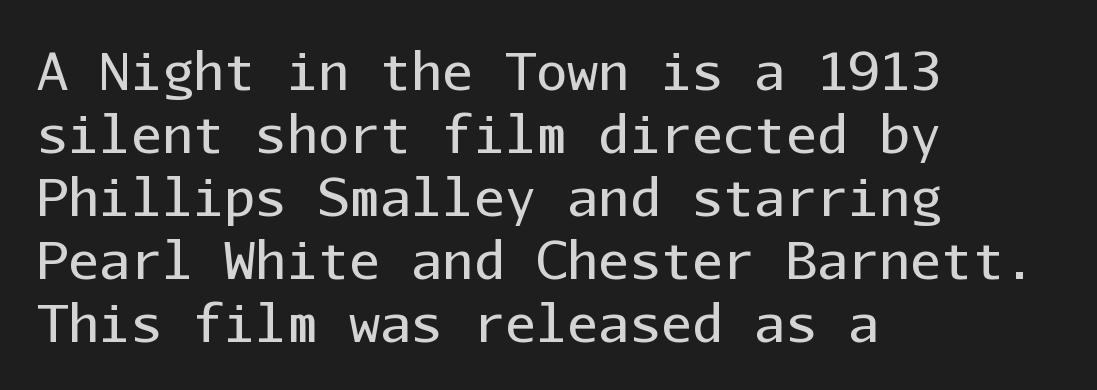
The image shows 52 px regular-weight sans-serif type, upright, monospaced; set left-aligned, line spacing 1.21x, normal letter spacing, not underlined; low stroke contrast and a medium x-height.
